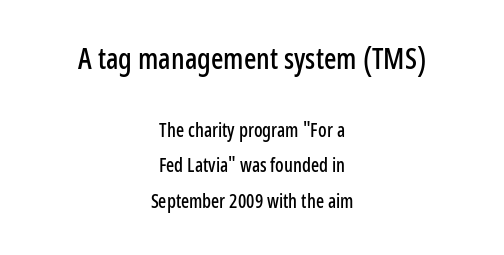
Q: Is the text italic (slanted)? A: No, it is upright.
Q: Is the typeface a serif or a sans-serif typeface? A: Sans-serif.
Q: Is the text underlined? A: No.
Q: How is the paragraph aligned? A: Centered.
Q: Is the spacing between letters normal or unusually wide? A: Normal.
Q: Which block of text is set in a larger size, the first (top) or the second (bottom)? A: The first (top) one.
Q: Width (condensed, normal, or wide)? A: Condensed.
Q: Stroke contrast? A: Low.
Q: x-height? A: Medium.
Q: Monospaced? A: No.
